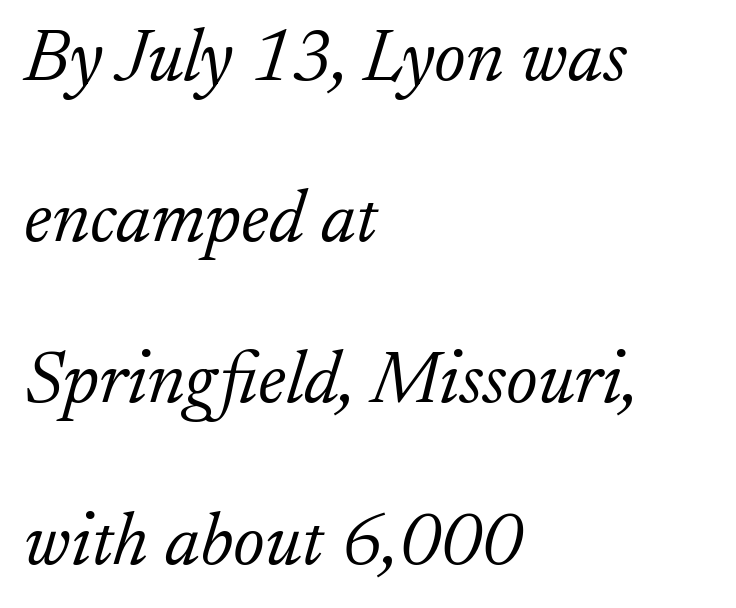
{"serif": "yes", "italic": "yes", "lean": "right", "slant_degrees": 17, "bold": "no", "weight": "light", "width": "normal", "stroke_contrast": "low", "x_height": "small", "monospaced": "no", "underline": "no", "align": "left", "line_spacing": "loose", "line_spacing_ratio": 2.15, "letter_spacing": "normal", "letter_spacing_em": 0.0, "glyph_px": 75}
